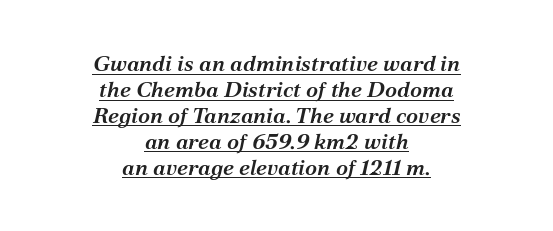
The image shows 22 px text type, italic (leaning right); set centered, line spacing 1.18x, normal letter spacing, underlined.
